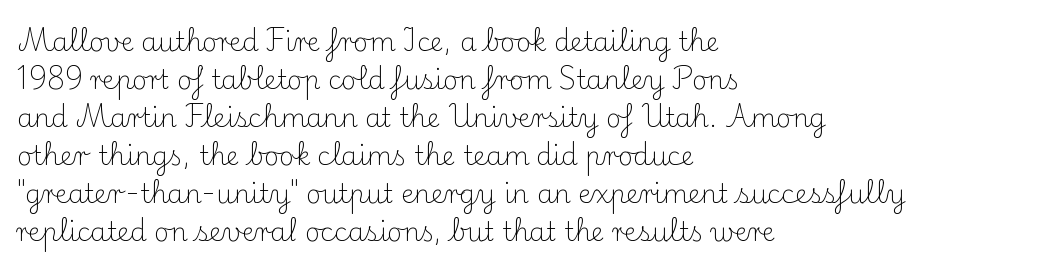
Q: Is the text bold? A: No.
Q: Is the text italic (slanted)? A: No, it is upright.
Q: Is the text underlined? A: No.
Q: How is the paragraph aligned? A: Left-aligned.
Q: Is the spacing between letters normal or unusually wide? A: Normal.
Q: Is the spacing between lines tight, normal or loose? A: Normal.
